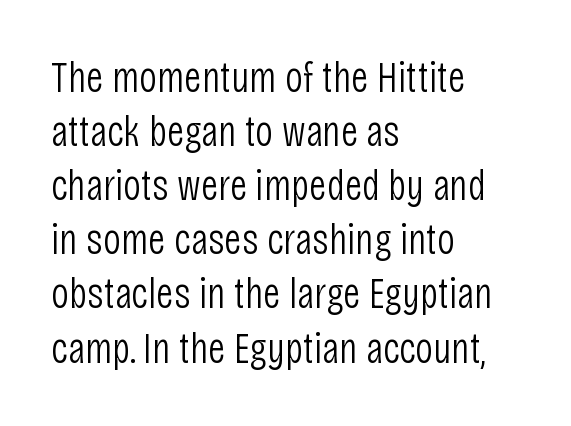
Q: Is the text bold? A: No.
Q: Is the text italic (slanted)? A: No, it is upright.
Q: Is the typeface a serif or a sans-serif typeface? A: Sans-serif.
Q: Is the text underlined? A: No.
Q: How is the paragraph aligned? A: Left-aligned.
Q: Is the spacing between letters normal or unusually wide? A: Normal.
Q: Width (condensed, normal, or wide)? A: Condensed.
Q: Stroke contrast? A: Low.
Q: x-height? A: Large.
Q: Monospaced? A: No.
